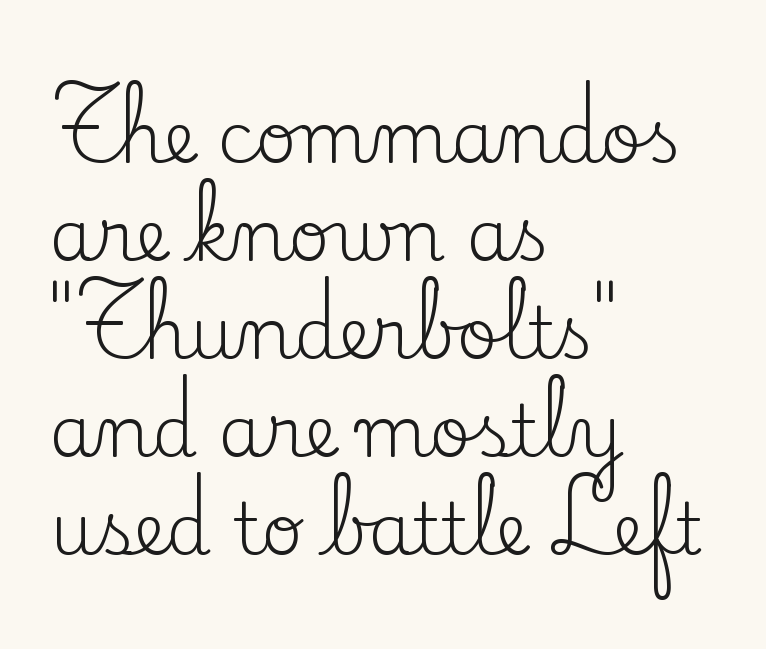
Each word holds together tightly as a unit, with standard inter-letter gaps. Every character sits straight up, as roman type does. The letters look calm and open, with moderate or lighter stems. Normally led — the rows are evenly, conventionally spaced. Every row of glyphs begins at an identical x-position on the left.
